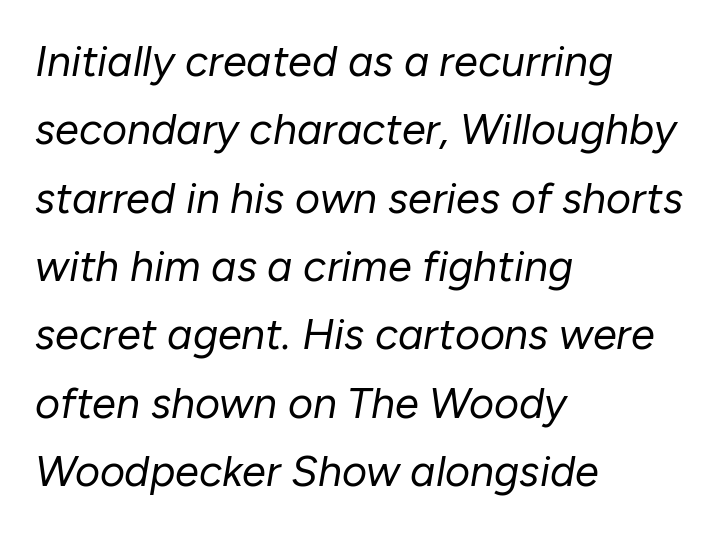
A typesetter would mark this as italic. Descenders are the only things crossing below the line. Leading: standard. Letters have the restrained weight of plain body copy at most. Does extra space separate the letters? No, they use regular spacing. Varying glyph widths throughout — classic text-font behaviour.
